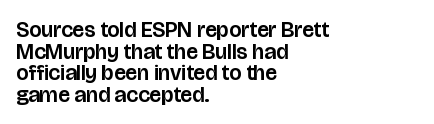
The image shows 22 px text type, upright; set left-aligned, tight line spacing (0.98x), normal letter spacing, not underlined.
